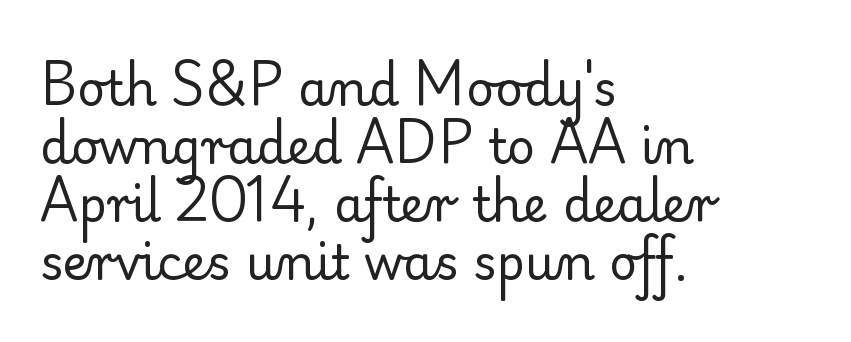
Q: Is the text bold? A: No.
Q: Is the text italic (slanted)? A: No, it is upright.
Q: Is the typeface a serif or a sans-serif typeface? A: Serif.
Q: Is the text underlined? A: No.
Q: How is the paragraph aligned? A: Left-aligned.
Q: Is the spacing between letters normal or unusually wide? A: Normal.
Q: Width (condensed, normal, or wide)? A: Normal.
Q: Stroke contrast? A: Low.
Q: x-height? A: Small.
Q: Monospaced? A: No.
